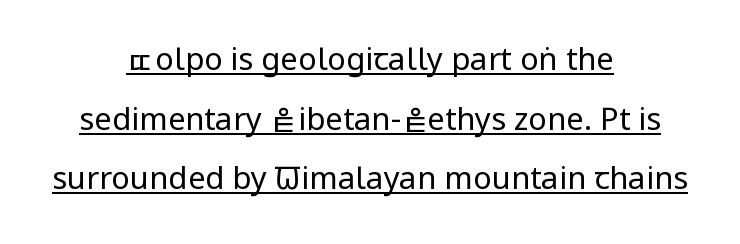
Q: Is the text bold? A: No.
Q: Is the text italic (slanted)? A: No, it is upright.
Q: Is the typeface a serif or a sans-serif typeface? A: Sans-serif.
Q: Is the text underlined? A: Yes.
Q: How is the paragraph aligned? A: Centered.
Q: Is the spacing between letters normal or unusually wide? A: Normal.
Q: Is the spacing between lines tight, normal or loose? A: Loose.
Q: Width (condensed, normal, or wide)? A: Condensed.
Q: Stroke contrast? A: Low.
Q: x-height? A: Large.
Q: Monospaced? A: No.
